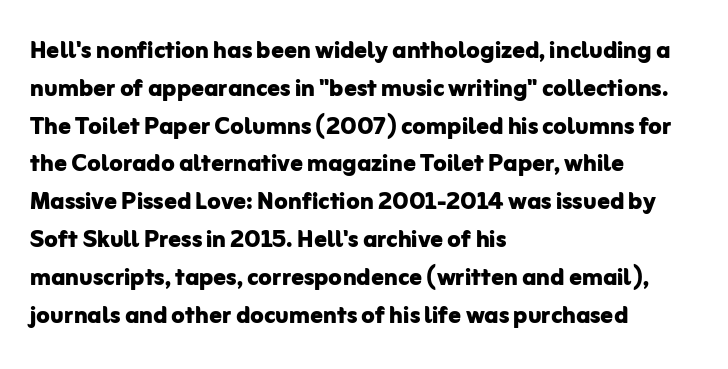
Q: Is the text bold? A: Yes.
Q: Is the text italic (slanted)? A: No, it is upright.
Q: Is the typeface a serif or a sans-serif typeface? A: Sans-serif.
Q: Is the text underlined? A: No.
Q: How is the paragraph aligned? A: Left-aligned.
Q: Is the spacing between letters normal or unusually wide? A: Normal.
Q: Width (condensed, normal, or wide)? A: Normal.
Q: Stroke contrast? A: Low.
Q: x-height? A: Medium.
Q: Monospaced? A: No.
